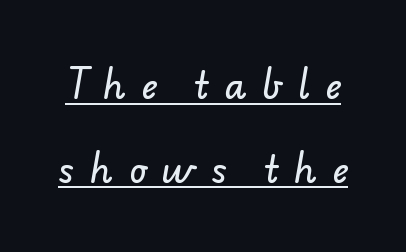
Serif or sans? Sans — the stroke terminals are bare. Interline gaps are noticeably wide in this sample. Do the characters align in a grid? No, the font is proportional. Is there an underline? Yes — a line sits under the letters.
